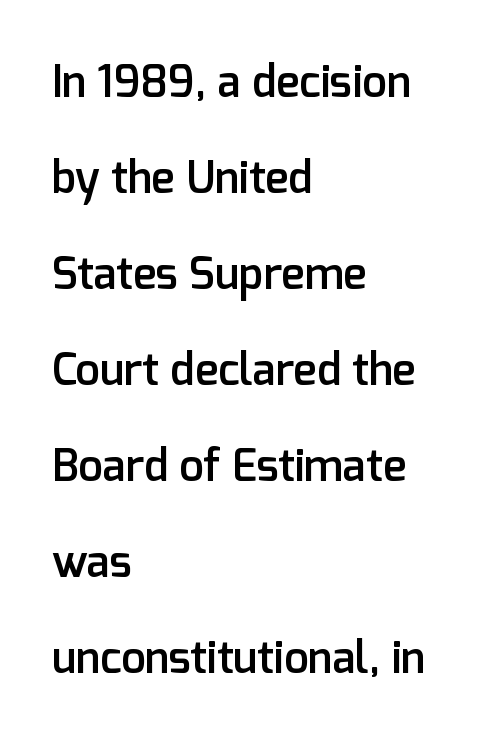
The image shows 44 px semibold sans-serif type, upright; set left-aligned, loose line spacing (2.18x), normal letter spacing, not underlined; low stroke contrast and a medium x-height.
